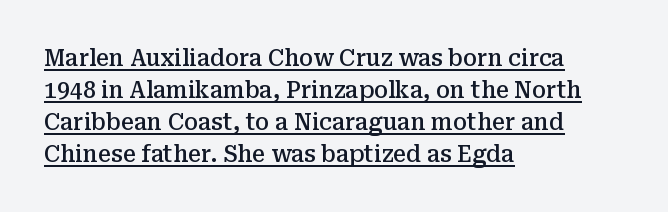
{"italic": "no", "bold": "semi", "underline": "yes", "align": "left", "line_spacing": "normal", "line_spacing_ratio": 1.39, "letter_spacing": "normal", "letter_spacing_em": 0.0, "glyph_px": 23}
